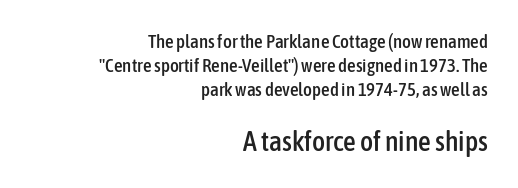
The gaps between neighbouring characters are ordinary and unremarkable. The space directly below the letters is spotless. Do the letters lean? They stand straight. The designer left line spacing at the default.
